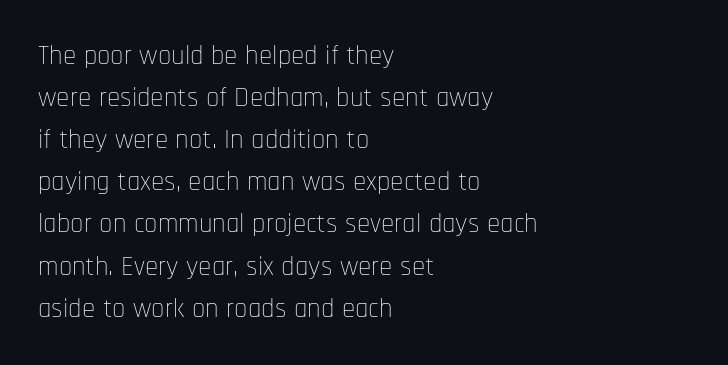
The image shows 27 px text type, upright; set left-aligned, normal line spacing (1.56x), normal letter spacing, not underlined.
